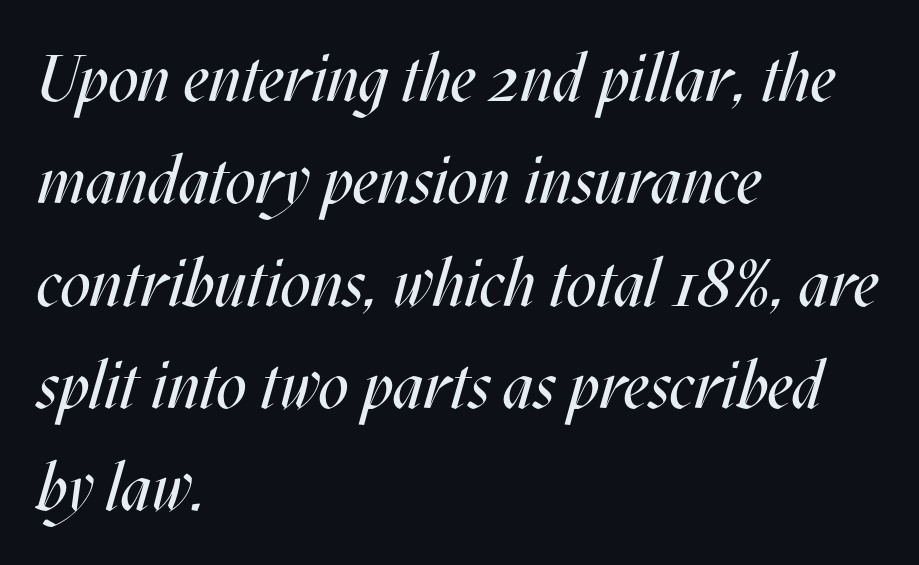
Q: Is the text bold? A: No.
Q: Is the text italic (slanted)? A: Yes, it leans right by about 17 degrees.
Q: Is the text underlined? A: No.
Q: How is the paragraph aligned? A: Left-aligned.
Q: Is the spacing between letters normal or unusually wide? A: Normal.
Q: Is the spacing between lines tight, normal or loose? A: Normal.
Q: Width (condensed, normal, or wide)? A: Condensed.
Q: Stroke contrast? A: Medium.
Q: x-height? A: Large.
Q: Monospaced? A: No.
